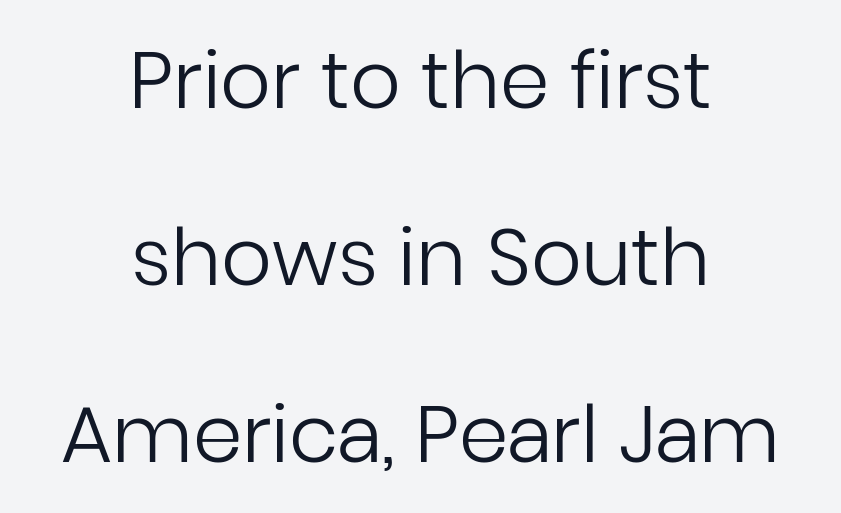
{"serif": "no", "italic": "no", "bold": "no", "weight": "regular", "width": "normal", "stroke_contrast": "low", "x_height": "medium", "monospaced": "no", "underline": "no", "align": "center", "line_spacing": "loose", "line_spacing_ratio": 2.24, "letter_spacing": "normal", "letter_spacing_em": 0.0, "glyph_px": 79}
